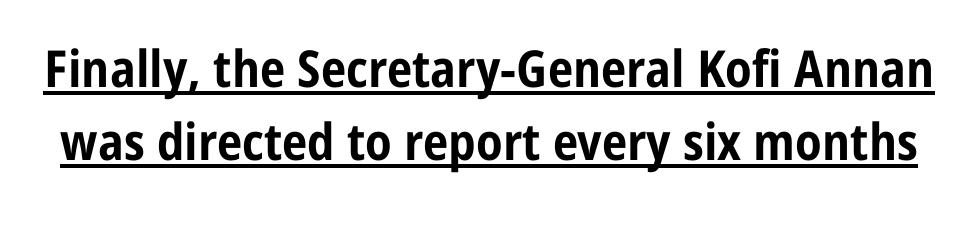
Q: Is the text bold? A: Yes.
Q: Is the text italic (slanted)? A: No, it is upright.
Q: Is the typeface a serif or a sans-serif typeface? A: Sans-serif.
Q: Is the text underlined? A: Yes.
Q: Is the spacing between letters normal or unusually wide? A: Normal.
Q: Is the spacing between lines tight, normal or loose? A: Normal.
Q: Width (condensed, normal, or wide)? A: Condensed.
Q: Stroke contrast? A: Low.
Q: x-height? A: Medium.
Q: Monospaced? A: No.
